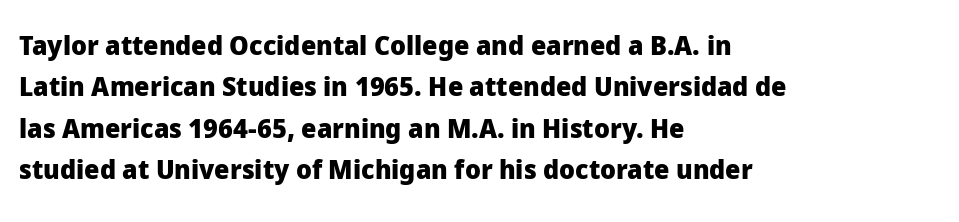
This block has exactly the height ordinary leading produces. The letterforms sit shoulder to shoulder at normal distance. On the weight axis this lands at bold, roughly 700. Line beginnings align vertically; line endings do not. A roman cut, with each character standing at attention.
